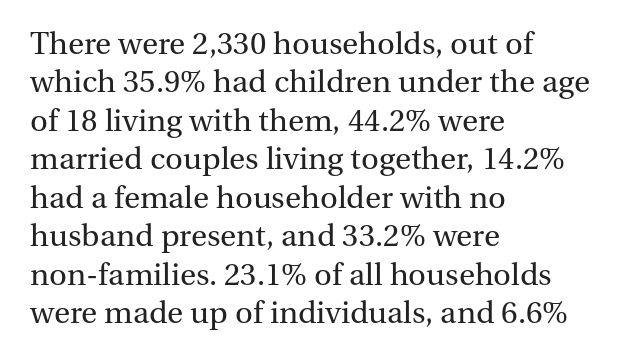
{"serif": "yes", "italic": "no", "bold": "no", "weight": "regular", "width": "normal", "stroke_contrast": "medium", "x_height": "medium", "monospaced": "no", "underline": "no", "align": "left", "line_spacing_ratio": 1.24, "letter_spacing": "normal", "letter_spacing_em": 0.0, "glyph_px": 31}
